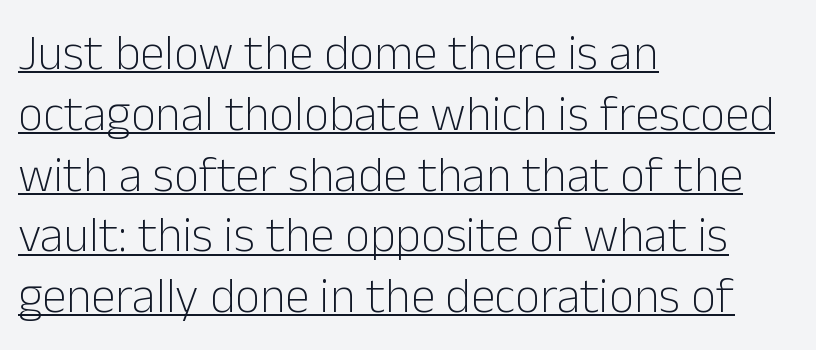
{"serif": "no", "italic": "no", "bold": "no", "weight": "light", "width": "normal", "stroke_contrast": "low", "x_height": "medium", "monospaced": "no", "underline": "yes", "align": "left", "line_spacing_ratio": 1.24, "letter_spacing": "normal", "letter_spacing_em": 0.0, "glyph_px": 49}
